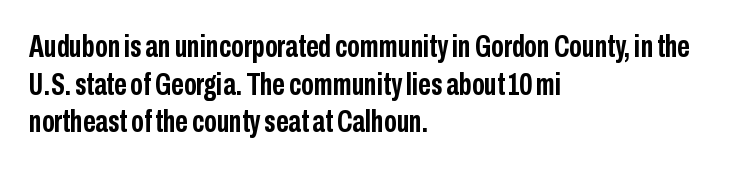
{"serif": "no", "italic": "no", "bold": "yes", "weight": "semibold", "width": "condensed", "stroke_contrast": "low", "x_height": "medium", "monospaced": "no", "underline": "no", "align": "left", "line_spacing_ratio": 1.21, "letter_spacing": "normal", "letter_spacing_em": 0.0, "glyph_px": 31}
